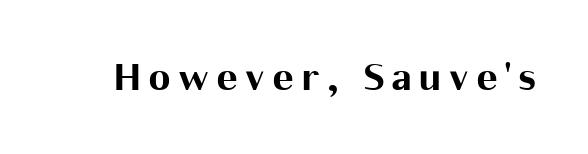
Q: Is the text bold? A: Yes.
Q: Is the text italic (slanted)? A: No, it is upright.
Q: Is the typeface a serif or a sans-serif typeface? A: Sans-serif.
Q: Is the text underlined? A: No.
Q: Width (condensed, normal, or wide)? A: Normal.
Q: Stroke contrast? A: Medium.
Q: x-height? A: Medium.
Q: Monospaced? A: No.
